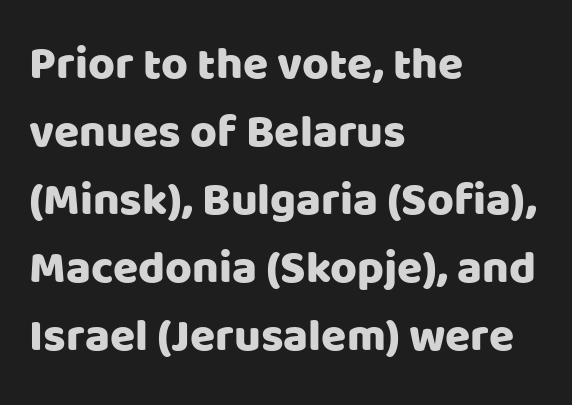
The image shows 46 px sans-serif type, upright; set left-aligned, normal line spacing (1.48x), normal letter spacing, not underlined; low stroke contrast and a large x-height.
